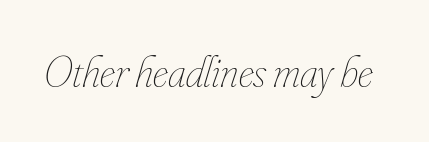
The image shows 44 px thin, condensed type, italic (leaning right); set normal letter spacing, not underlined; low stroke contrast and a small x-height.
